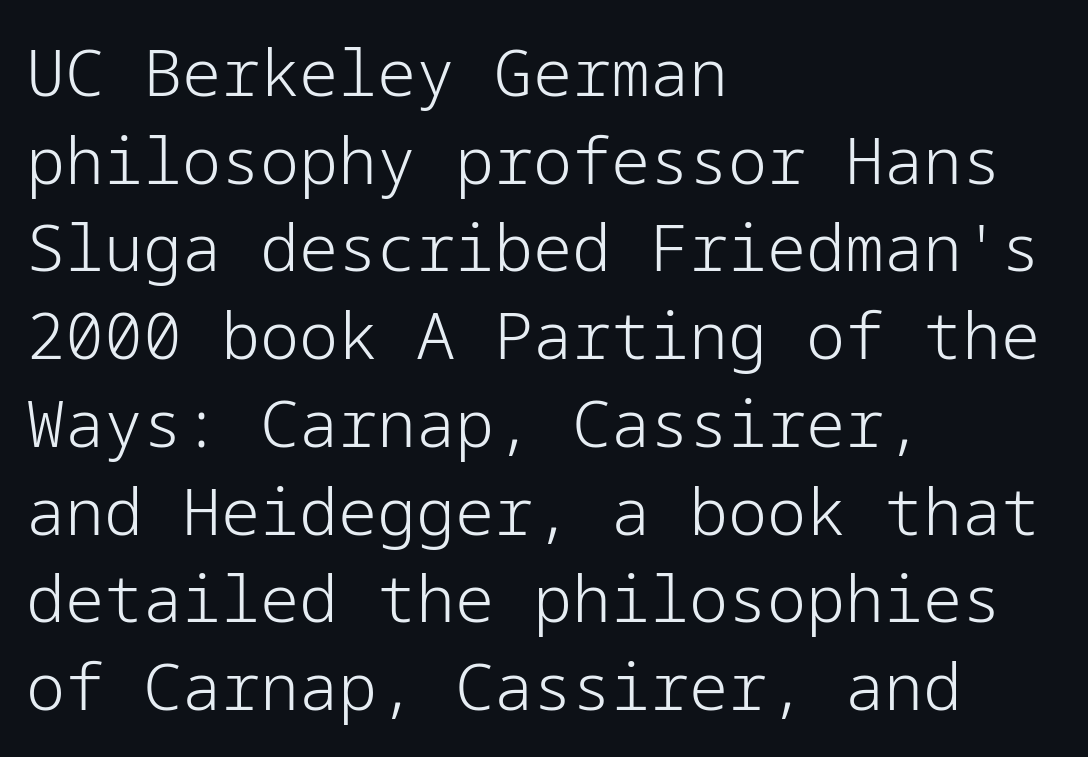
Baseline-to-baseline distance is the conventional proportion of letter height. These glyphs show unthickened strokes, regular width or finer. Does the copy run flush right? No — it runs flush left. Just letters on the line, the space beneath them empty. Are there feet on the stems? There aren't — it's a sans.
